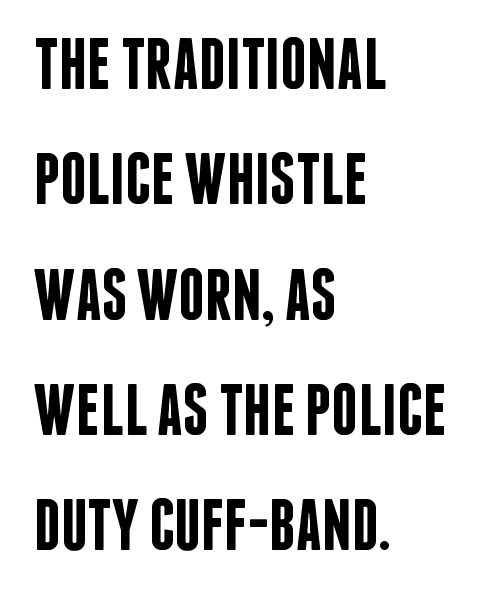
Q: Is the text bold? A: Semi-bold.
Q: Is the text italic (slanted)? A: No, it is upright.
Q: Is the typeface a serif or a sans-serif typeface? A: Sans-serif.
Q: Is the text underlined? A: No.
Q: How is the paragraph aligned? A: Left-aligned.
Q: Is the spacing between letters normal or unusually wide? A: Normal.
Q: Is the spacing between lines tight, normal or loose? A: Normal.
Q: Width (condensed, normal, or wide)? A: Condensed.
Q: Stroke contrast? A: Low.
Q: x-height? A: Large.
Q: Monospaced? A: No.
